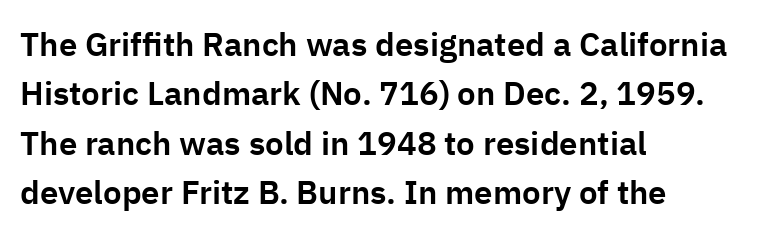
The image shows 33 px sans-serif type, upright; set left-aligned, normal line spacing (1.5x), normal letter spacing, not underlined; low stroke contrast and a medium x-height.
